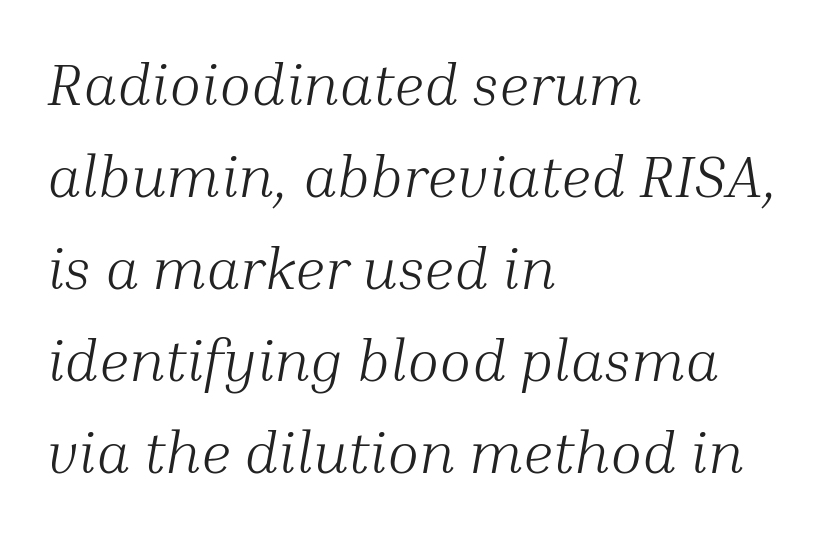
The image shows 59 px light serif type, italic (leaning right); set left-aligned, normal line spacing (1.56x), normal letter spacing, not underlined; medium stroke contrast and a medium x-height.
